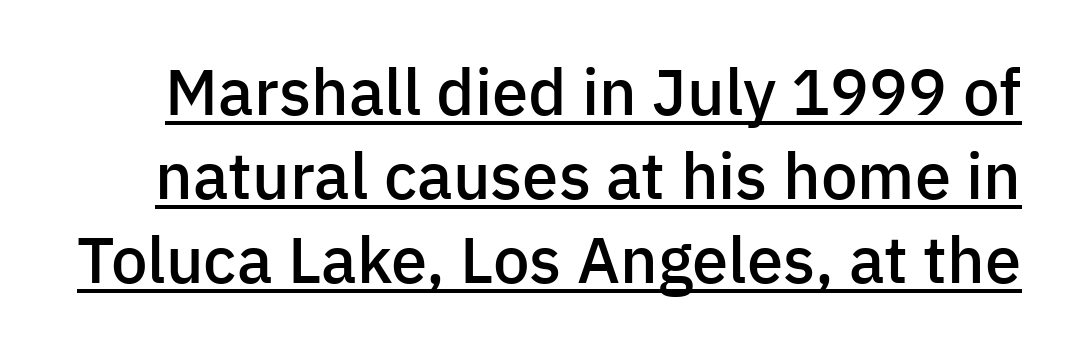
{"serif": "no", "italic": "no", "bold": "semi", "weight": "semibold", "width": "normal", "stroke_contrast": "low", "x_height": "medium", "monospaced": "no", "underline": "yes", "line_spacing": "normal", "line_spacing_ratio": 1.29, "letter_spacing": "normal", "letter_spacing_em": 0.0, "glyph_px": 65}
